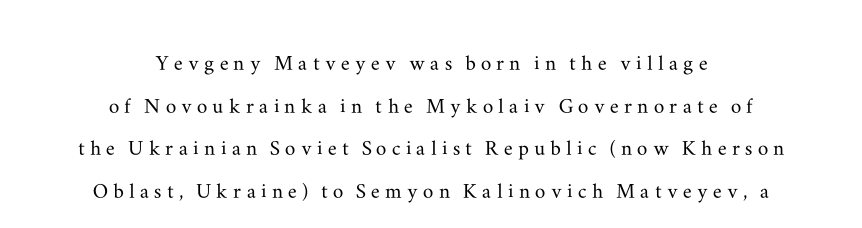
Q: Is the text italic (slanted)? A: No, it is upright.
Q: Is the text underlined? A: No.
Q: How is the paragraph aligned? A: Centered.
Q: Is the spacing between letters normal or unusually wide? A: Unusually wide.
Q: Is the spacing between lines tight, normal or loose? A: Normal.
